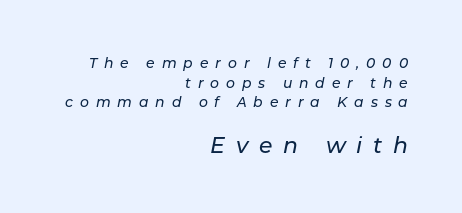
The image shows 22 px text type, italic (leaning right); set right-aligned, normal line spacing (1.41x), unusually wide letter spacing (+0.49 em), not underlined; the second (bottom) block is 1.57x larger.
